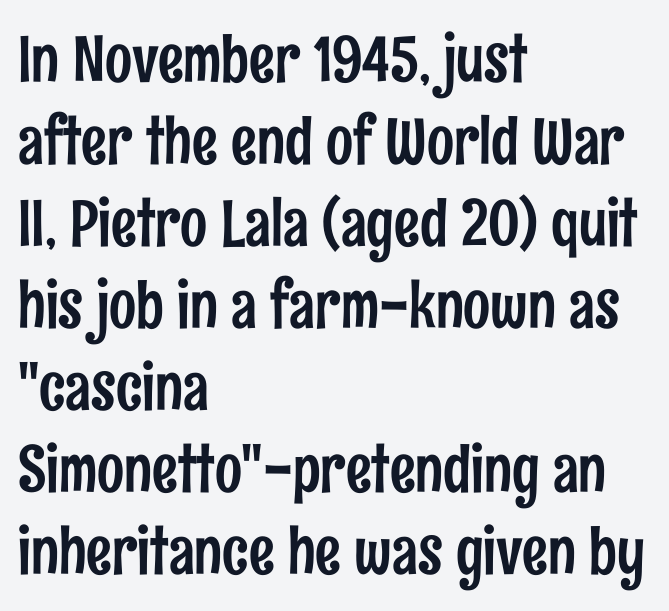
The image shows 64 px condensed sans-serif type, upright; set left-aligned, normal line spacing (1.28x), normal letter spacing, not underlined; low stroke contrast and a medium x-height.
